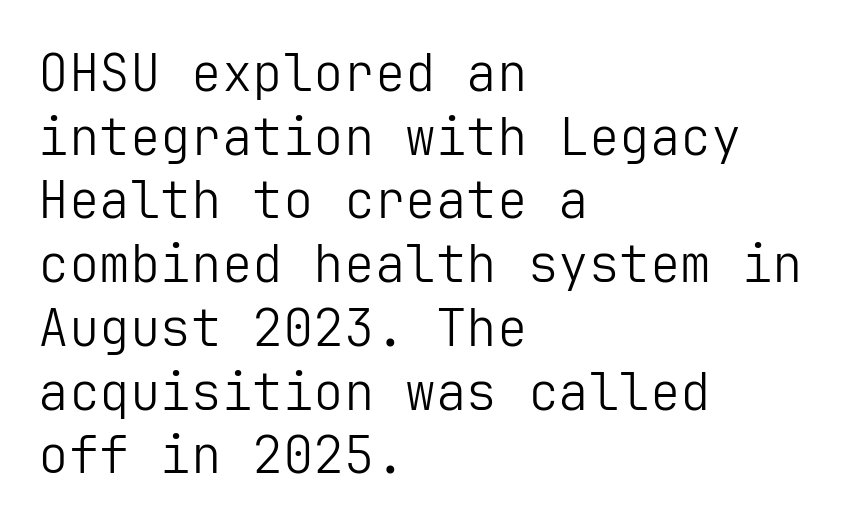
{"serif": "no", "italic": "no", "bold": "no", "weight": "light", "width": "normal", "stroke_contrast": "low", "x_height": "medium", "underline": "no", "align": "left", "line_spacing": "normal", "line_spacing_ratio": 1.25, "letter_spacing": "normal", "letter_spacing_em": 0.0, "glyph_px": 51}
